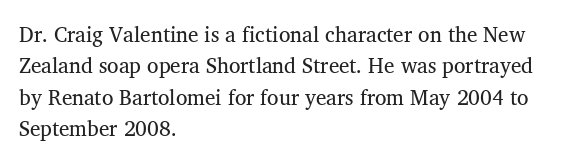
The image shows 21 px text type, upright; set left-aligned, normal line spacing (1.5x), normal letter spacing, not underlined.
